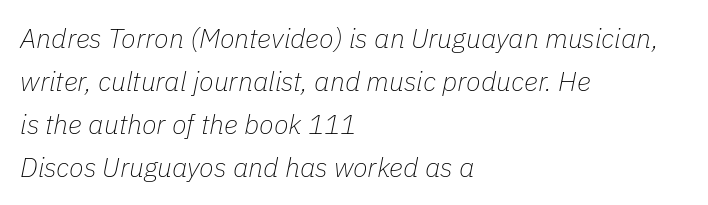
{"italic": "yes", "lean": "right", "slant_degrees": 11, "bold": "no", "underline": "no", "align": "left", "line_spacing": "normal", "line_spacing_ratio": 1.59, "letter_spacing": "normal", "letter_spacing_em": 0.0, "glyph_px": 27}
